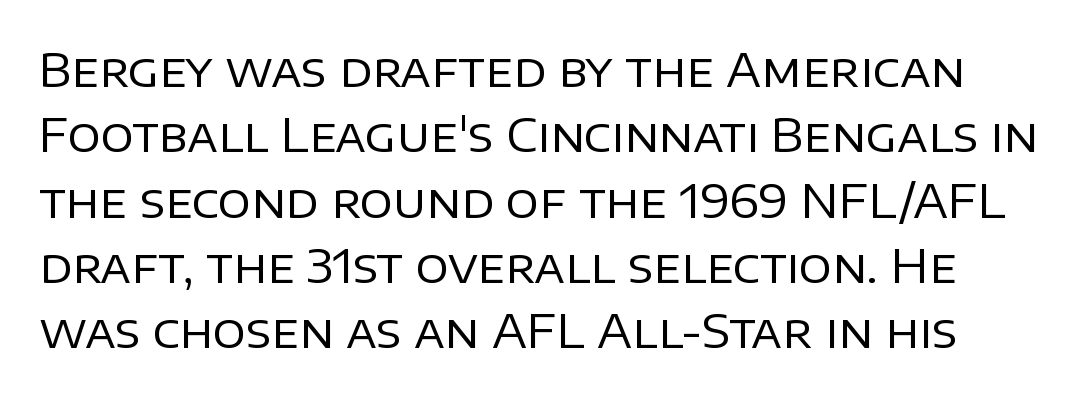
Q: Is the text bold? A: No.
Q: Is the text italic (slanted)? A: No, it is upright.
Q: Is the typeface a serif or a sans-serif typeface? A: Sans-serif.
Q: Is the text underlined? A: No.
Q: Is the spacing between letters normal or unusually wide? A: Normal.
Q: Is the spacing between lines tight, normal or loose? A: Normal.
Q: Width (condensed, normal, or wide)? A: Normal.
Q: Stroke contrast? A: Low.
Q: x-height? A: Large.
Q: Monospaced? A: No.
